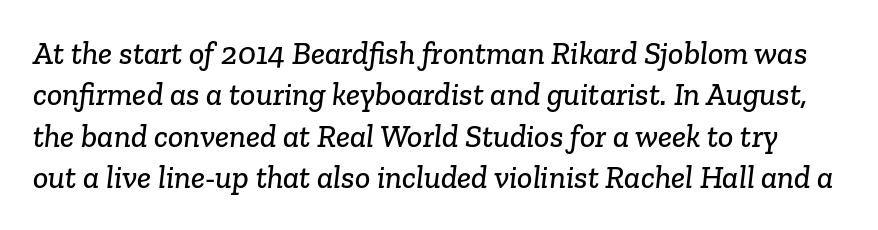
Regarding leading, the lines here are spaced in the standard way. The glyphs in this specimen are seriffed. Short note: letters normally spaced. Plain, unruled lines of type. Varying glyph widths throughout — classic text-font behaviour.
